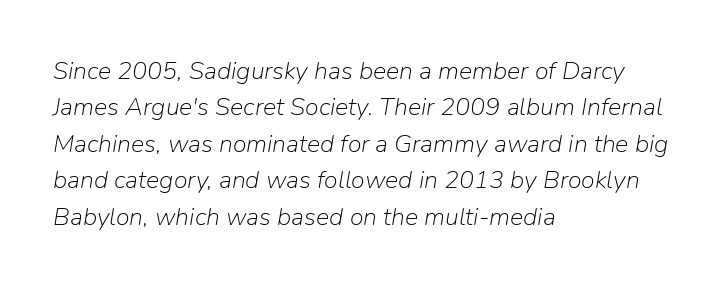
Q: Is the text bold? A: No.
Q: Is the text italic (slanted)? A: Yes, it leans right by about 9 degrees.
Q: Is the text underlined? A: No.
Q: How is the paragraph aligned? A: Left-aligned.
Q: Is the spacing between letters normal or unusually wide? A: Normal.
Q: Is the spacing between lines tight, normal or loose? A: Normal.
